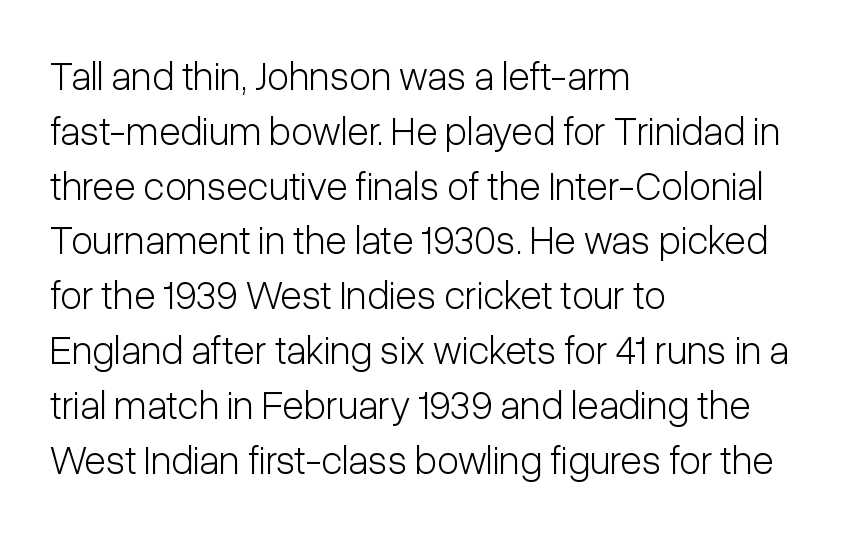
Q: Is the text bold? A: No.
Q: Is the text italic (slanted)? A: No, it is upright.
Q: Is the typeface a serif or a sans-serif typeface? A: Sans-serif.
Q: Is the text underlined? A: No.
Q: How is the paragraph aligned? A: Left-aligned.
Q: Is the spacing between letters normal or unusually wide? A: Normal.
Q: Is the spacing between lines tight, normal or loose? A: Normal.
Q: Width (condensed, normal, or wide)? A: Condensed.
Q: Stroke contrast? A: Low.
Q: x-height? A: Medium.
Q: Monospaced? A: No.
